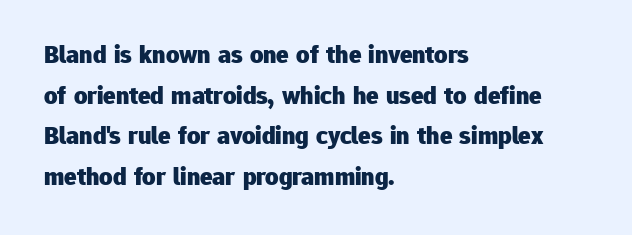
Students, note that the glyphs here touch the page at normal intervals. Lines of text with bare space underneath. Short and long lines alike share a common starting point at left. The font's upright variant was chosen for this text.
